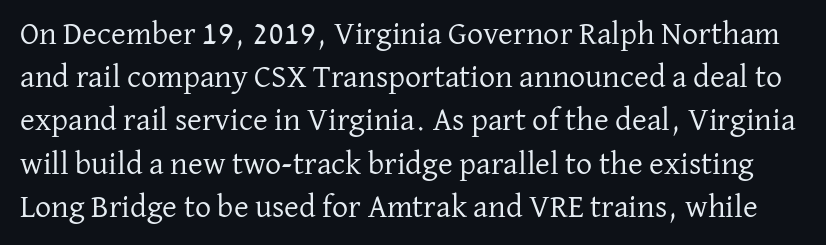
The image shows 32 px regular-weight serif type, upright; set normal line spacing (1.35x), normal letter spacing, not underlined; low stroke contrast and a medium x-height.
